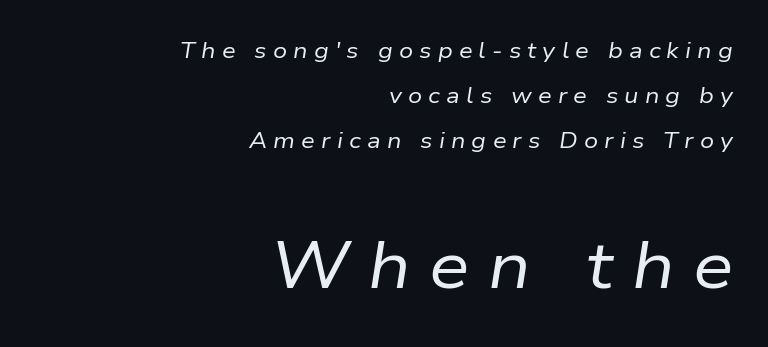
Here the designer chose a conventional face with non-uniform glyph widths. Between one letter and the next there's a generous, obvious gap. Each line ends at the same right margin while the left side varies. A quiet, ordinary-to-light weight characterises the typeface.
